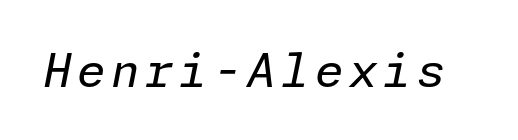
{"italic": "yes", "lean": "right", "slant_degrees": 11, "bold": "no", "weight": "regular", "width": "normal", "stroke_contrast": "low", "x_height": "medium", "underline": "no", "glyph_px": 46}
